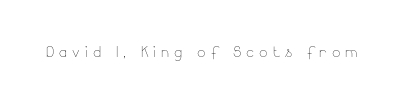
Q: Is the text bold? A: No.
Q: Is the text italic (slanted)? A: No, it is upright.
Q: Is the text underlined? A: No.
Q: Is the spacing between letters normal or unusually wide? A: Unusually wide.
